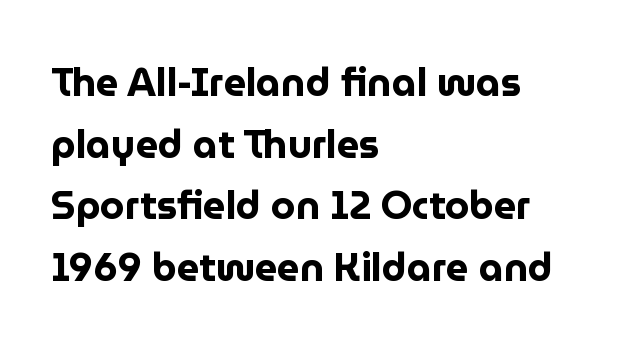
The image shows 39 px bold sans-serif type, upright; set left-aligned, normal line spacing (1.58x), normal letter spacing, not underlined; low stroke contrast and a medium x-height.
